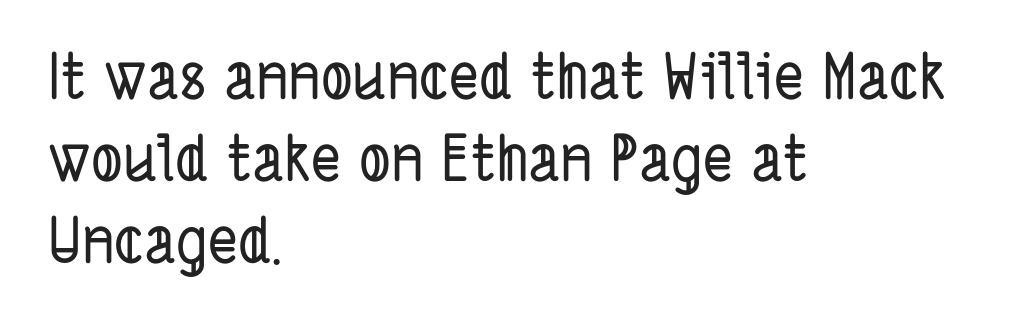
Q: Is the typeface a serif or a sans-serif typeface? A: Sans-serif.
Q: Is the text underlined? A: No.
Q: How is the paragraph aligned? A: Left-aligned.
Q: Is the spacing between letters normal or unusually wide? A: Normal.
Q: Is the spacing between lines tight, normal or loose? A: Normal.
Q: Width (condensed, normal, or wide)? A: Condensed.
Q: Stroke contrast? A: Low.
Q: x-height? A: Medium.
Q: Monospaced? A: No.
